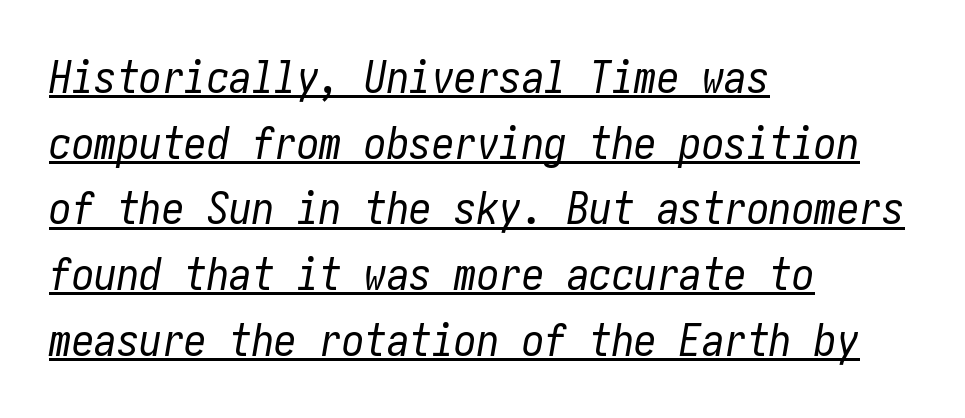
{"italic": "yes", "lean": "right", "slant_degrees": 10, "bold": "no", "weight": "regular", "width": "condensed", "stroke_contrast": "low", "x_height": "medium", "underline": "yes", "align": "left", "line_spacing": "normal", "line_spacing_ratio": 1.46, "letter_spacing": "normal", "letter_spacing_em": 0.0, "glyph_px": 45}
